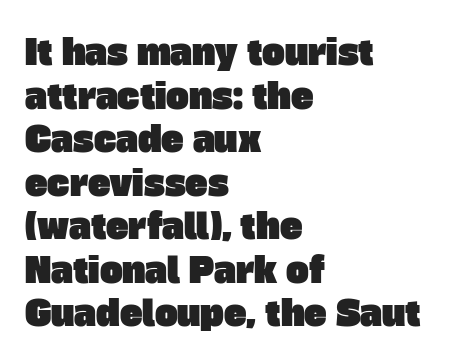
The image shows 34 px sans-serif type; set left-aligned, normal line spacing (1.28x), normal letter spacing, not underlined; low stroke contrast and a large x-height.
